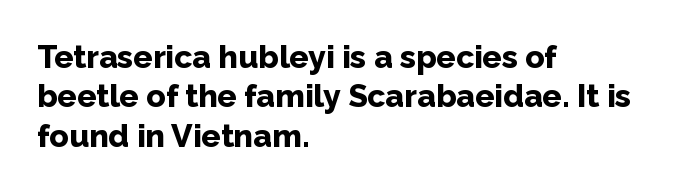
{"serif": "no", "italic": "no", "bold": "yes", "weight": "bold", "width": "normal", "stroke_contrast": "low", "x_height": "medium", "monospaced": "no", "underline": "no", "align": "left", "line_spacing_ratio": 1.23, "letter_spacing": "normal", "letter_spacing_em": 0.0, "glyph_px": 32}
